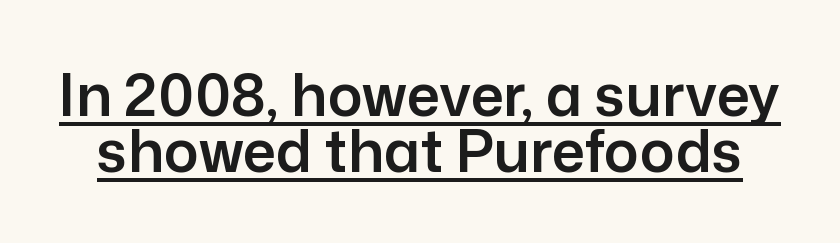
Q: Is the text italic (slanted)? A: No, it is upright.
Q: Is the typeface a serif or a sans-serif typeface? A: Sans-serif.
Q: Is the text underlined? A: Yes.
Q: Is the spacing between letters normal or unusually wide? A: Normal.
Q: Is the spacing between lines tight, normal or loose? A: Tight.
Q: Width (condensed, normal, or wide)? A: Normal.
Q: Stroke contrast? A: Low.
Q: x-height? A: Medium.
Q: Monospaced? A: No.
